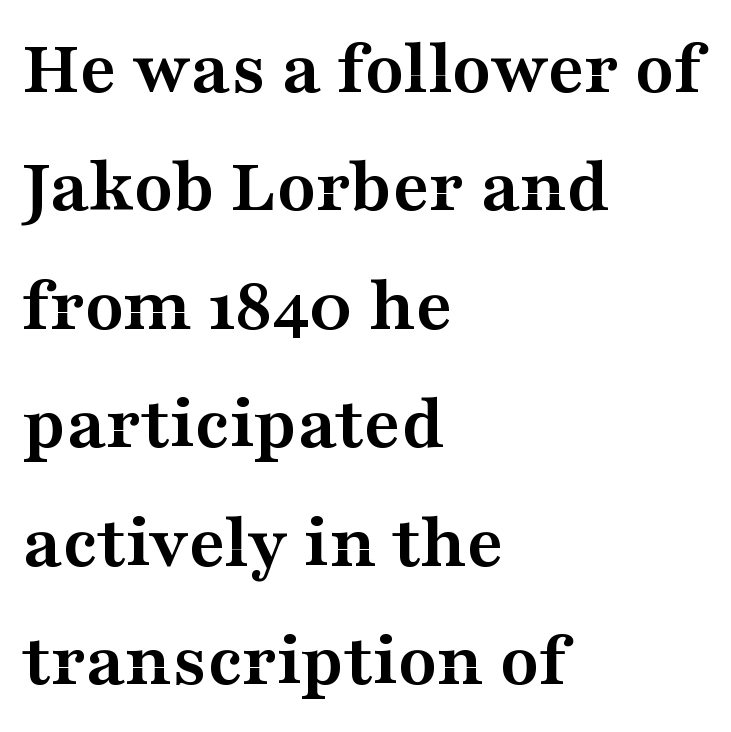
Q: Is the text bold? A: Yes.
Q: Is the text italic (slanted)? A: No, it is upright.
Q: Is the typeface a serif or a sans-serif typeface? A: Serif.
Q: Is the text underlined? A: No.
Q: How is the paragraph aligned? A: Left-aligned.
Q: Is the spacing between letters normal or unusually wide? A: Normal.
Q: Is the spacing between lines tight, normal or loose? A: Normal.
Q: Width (condensed, normal, or wide)? A: Wide.
Q: Stroke contrast? A: Medium.
Q: x-height? A: Medium.
Q: Monospaced? A: No.
